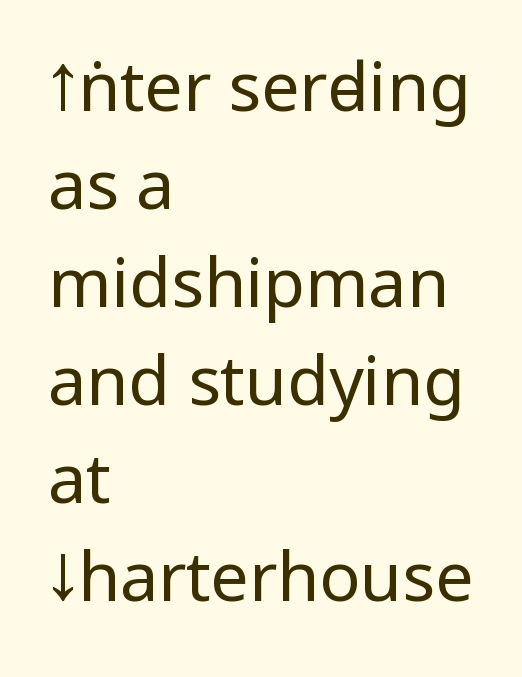
Q: Is the text bold? A: No.
Q: Is the text italic (slanted)? A: No, it is upright.
Q: Is the typeface a serif or a sans-serif typeface? A: Sans-serif.
Q: Is the text underlined? A: No.
Q: How is the paragraph aligned? A: Left-aligned.
Q: Is the spacing between letters normal or unusually wide? A: Normal.
Q: Is the spacing between lines tight, normal or loose? A: Normal.
Q: Width (condensed, normal, or wide)? A: Condensed.
Q: Stroke contrast? A: Low.
